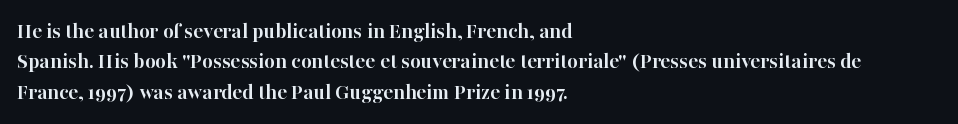
Each word holds together tightly as a unit, with standard inter-letter gaps. Typeset ragged right — the left edge is the straight one. Has an underline been added? It has not. The passage shown stacks its lines at a standard gap. A typesetter would mark this as roman, not italic. The passage shown is emphatically bold.
